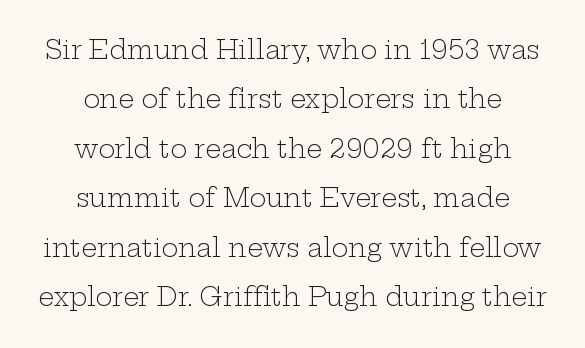
{"italic": "no", "bold": "no", "underline": "no", "align": "center", "line_spacing": "loose", "line_spacing_ratio": 1.98, "letter_spacing": "normal", "letter_spacing_em": 0.0, "glyph_px": 25}
